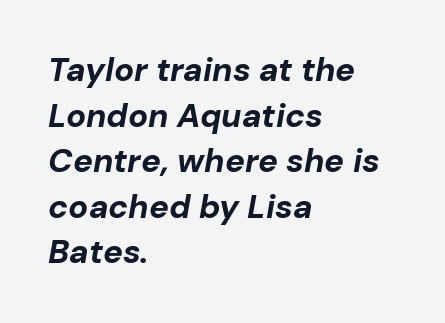
{"italic": "yes", "lean": "right", "slant_degrees": 10, "bold": "yes", "weight": "bold", "width": "normal", "stroke_contrast": "low", "x_height": "medium", "monospaced": "no", "underline": "no", "align": "left", "line_spacing": "normal", "line_spacing_ratio": 1.38, "letter_spacing": "normal", "letter_spacing_em": 0.0, "glyph_px": 33}
